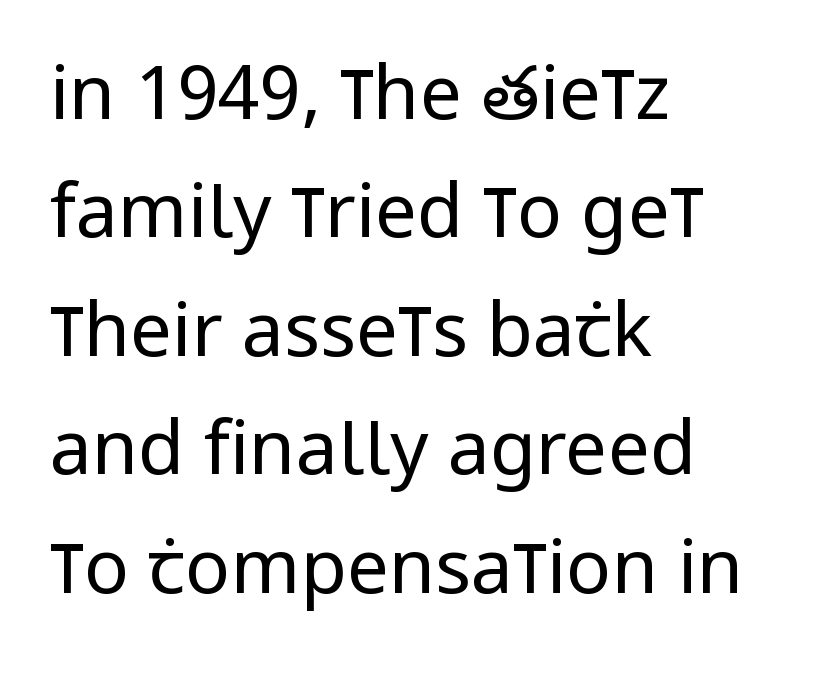
{"serif": "no", "italic": "no", "bold": "no", "weight": "regular", "width": "condensed", "stroke_contrast": "low", "x_height": "large", "monospaced": "no", "underline": "no", "align": "left", "line_spacing": "normal", "line_spacing_ratio": 1.58, "letter_spacing": "normal", "letter_spacing_em": 0.0, "glyph_px": 75}
